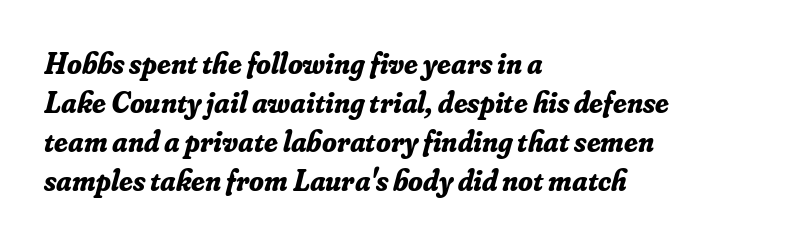
Is this a fixed-width face? No — the glyphs have proportional, varying widths. A bare baseline throughout the passage. Line starts are locked; line ends wander. Regular leading. Yep, that's italic — everything's leaning.
